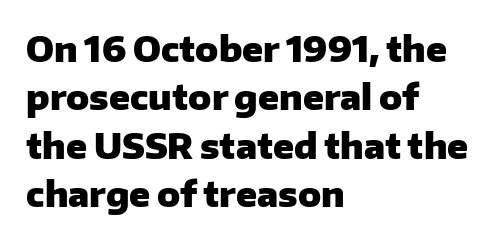
Unlike italic type, these characters show no tilt at all. Varying glyph widths throughout — classic text-font behaviour. Nobody drew a line under any word here. To sum up the face: it is a sans, with no serifs.
